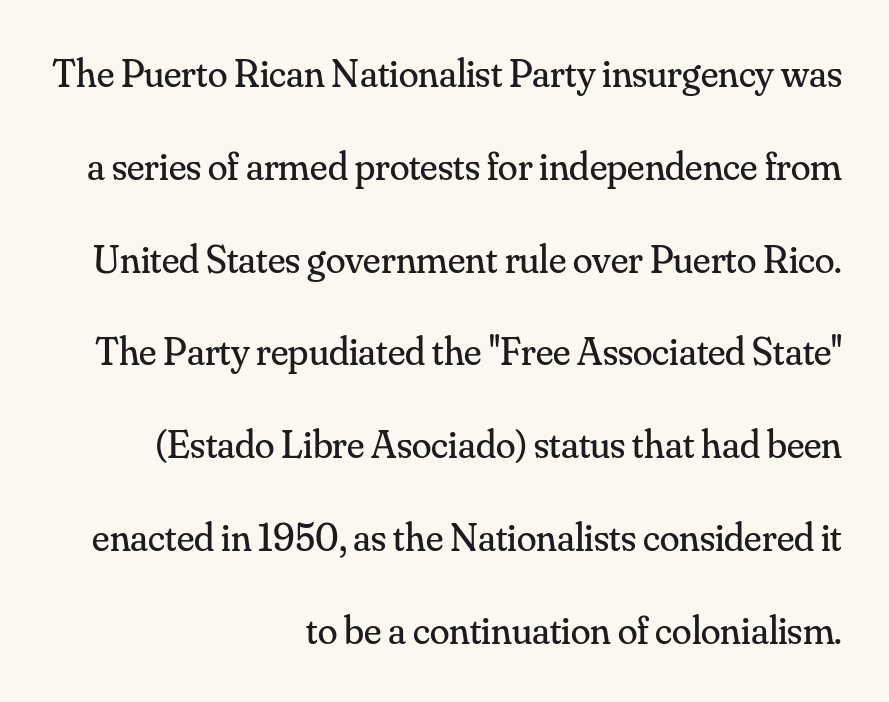
The image shows 40 px regular-weight serif type, upright; set right-aligned, loose line spacing (2.32x), normal letter spacing, not underlined; medium stroke contrast and a small x-height.
